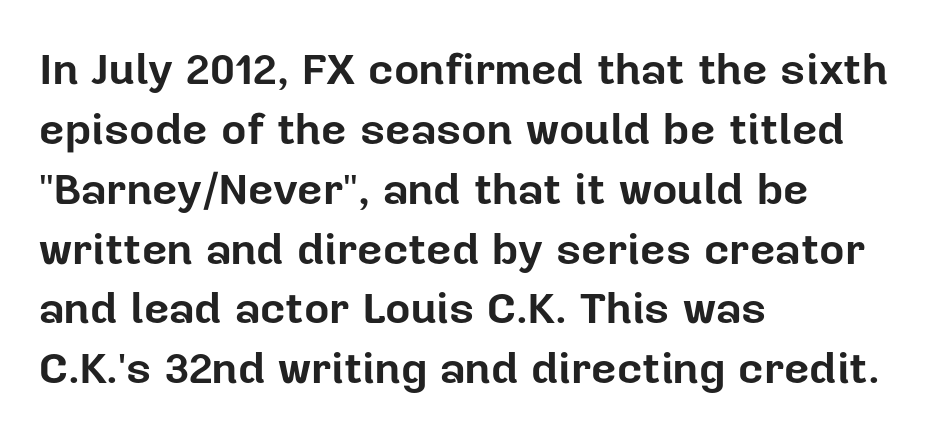
The image shows 44 px bold sans-serif type, upright; set left-aligned, normal line spacing (1.36x), normal letter spacing, not underlined; low stroke contrast and a medium x-height.
